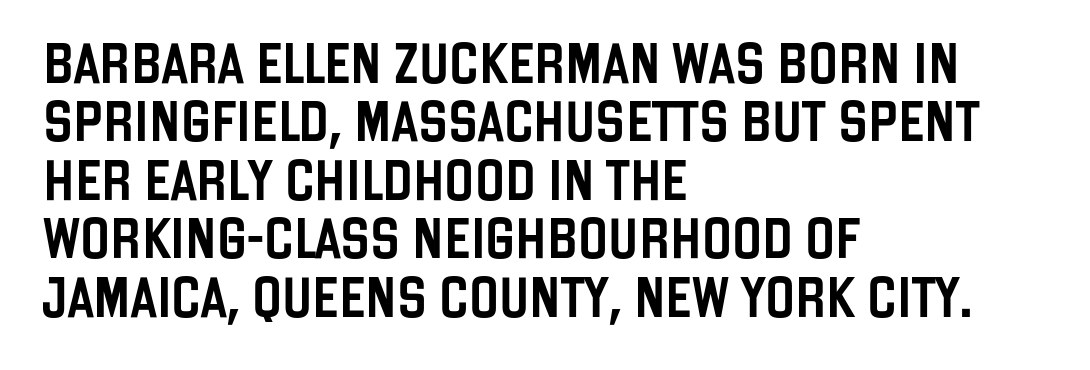
Has an underline been added? It has not. Look at the bottom of the vertical strokes: they stop flat, with no serifs. The leading is moderate, giving the passage an even texture. The ragged edge is on the right, which tells us the setting is flush left. No extra tracking has been applied to these lines.
